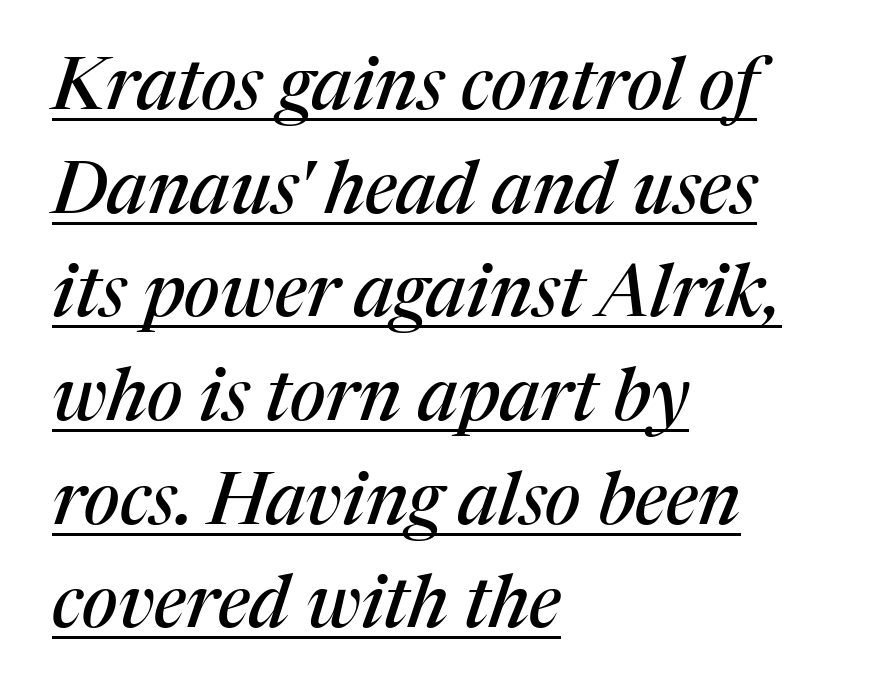
The image shows 73 px serif type, italic (leaning right); set left-aligned, normal line spacing (1.42x), normal letter spacing, underlined; medium stroke contrast and a medium x-height.
